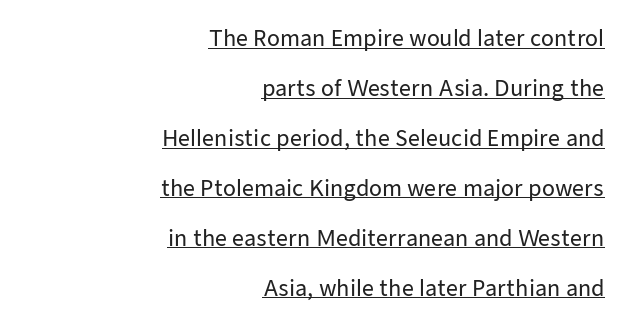
The image shows 21 px text type, upright; set right-aligned, loose line spacing (2.38x), normal letter spacing, underlined.
